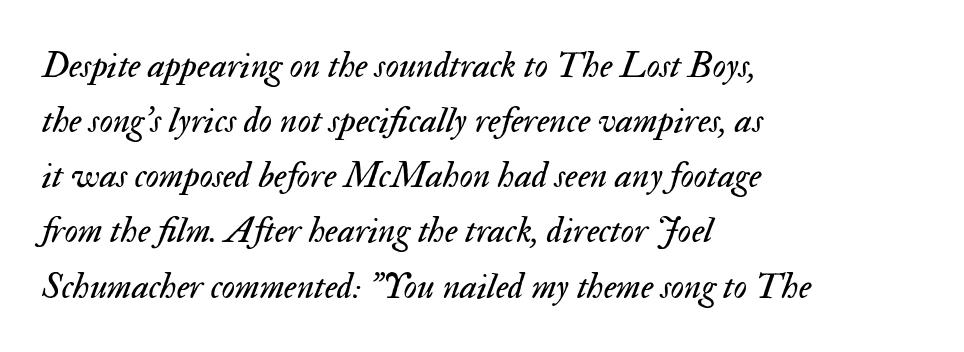
{"italic": "yes", "lean": "right", "slant_degrees": 17, "bold": "no", "weight": "regular", "width": "normal", "stroke_contrast": "medium", "x_height": "small", "monospaced": "no", "underline": "no", "align": "left", "line_spacing": "normal", "line_spacing_ratio": 1.49, "letter_spacing": "normal", "letter_spacing_em": 0.0, "glyph_px": 37}
